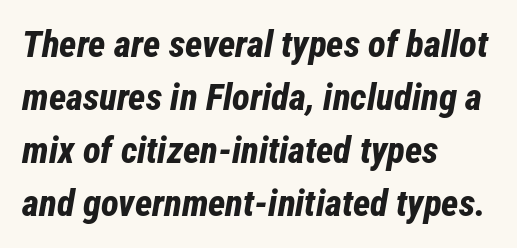
The image shows 37 px bold, condensed type, italic (leaning right); set left-aligned, normal line spacing (1.43x), normal letter spacing, not underlined; low stroke contrast and a medium x-height.
